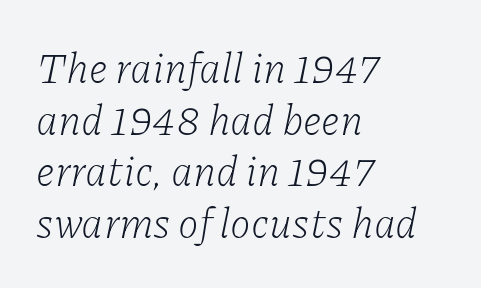
Q: Is the text bold? A: No.
Q: Is the text italic (slanted)? A: Yes, it leans right by about 11 degrees.
Q: Is the typeface a serif or a sans-serif typeface? A: Serif.
Q: Is the text underlined? A: No.
Q: How is the paragraph aligned? A: Left-aligned.
Q: Is the spacing between letters normal or unusually wide? A: Normal.
Q: Width (condensed, normal, or wide)? A: Normal.
Q: Stroke contrast? A: Low.
Q: x-height? A: Medium.
Q: Monospaced? A: No.
